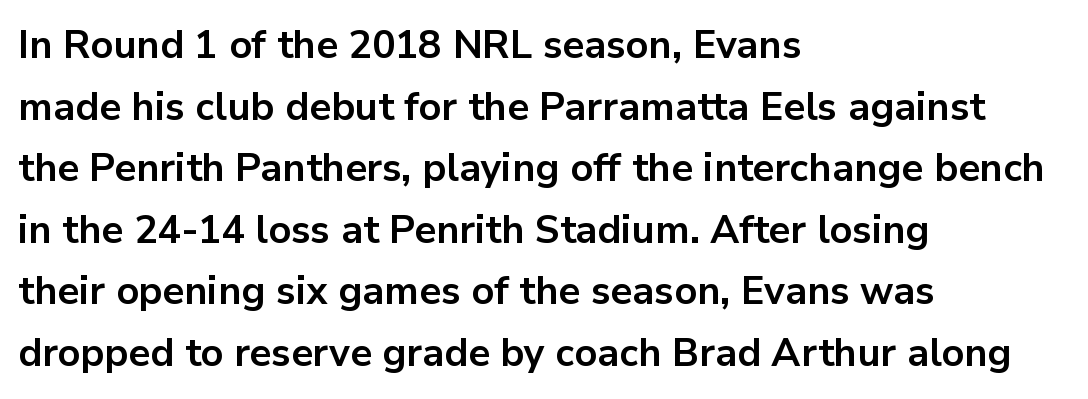
{"serif": "no", "italic": "no", "bold": "yes", "weight": "bold", "width": "normal", "stroke_contrast": "low", "x_height": "medium", "monospaced": "no", "underline": "no", "align": "left", "line_spacing": "normal", "line_spacing_ratio": 1.58, "letter_spacing": "normal", "letter_spacing_em": 0.0, "glyph_px": 39}
